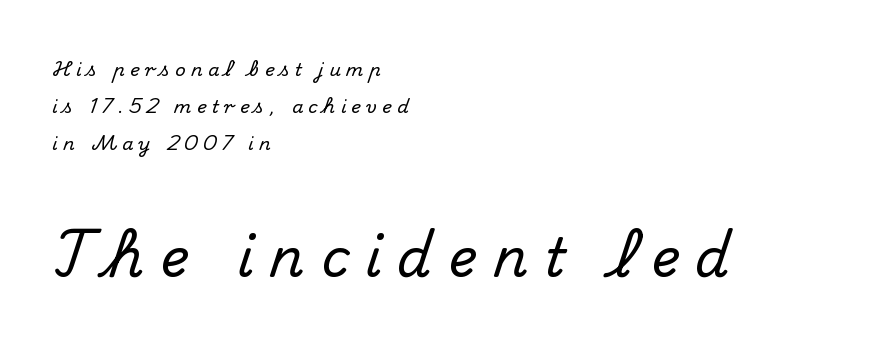
The image shows 54 px serif type; set left-aligned, loose line spacing (2.06x), unusually wide letter spacing (+0.3 em), not underlined; the second (bottom) block is 3.0x larger; medium stroke contrast and a small x-height.
